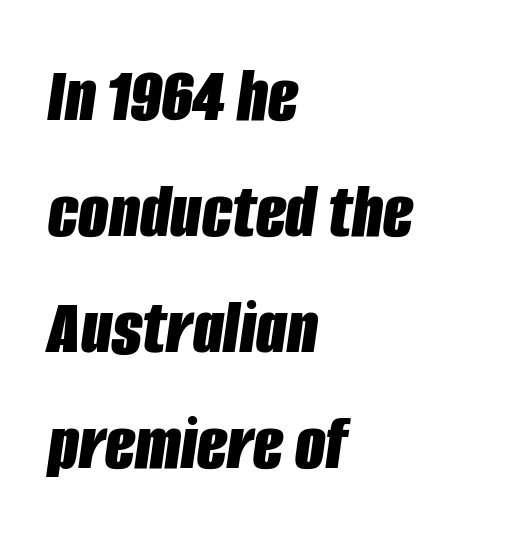
Horizontal alignment here is leftward, the default for most running prose. A full-strength bold gives these letters their thick strokes. The strip under each line holds only bare page. Every character sits at an angle, as italics do. Horizontal bands of white between lines are of average thickness. Looks like regular typesetting: each glyph gets only the width it needs.
